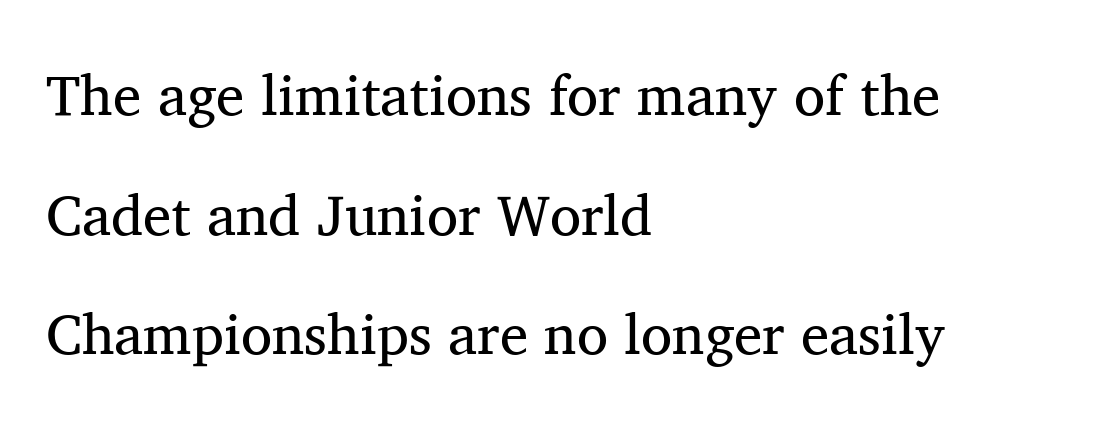
The image shows 57 px regular-weight serif type, upright; set left-aligned, loose line spacing (2.1x), normal letter spacing, not underlined; medium stroke contrast and a medium x-height.
